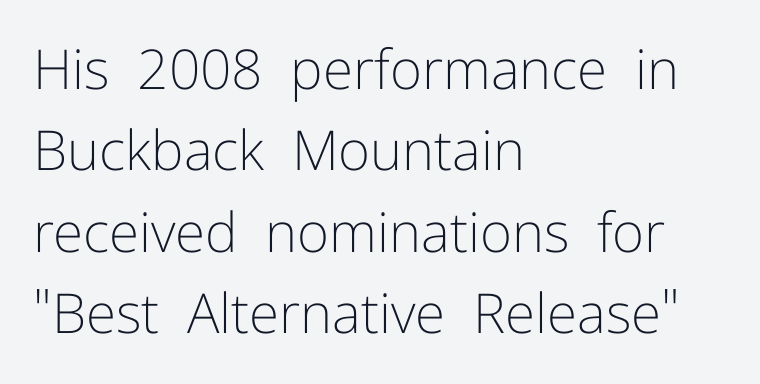
{"serif": "no", "italic": "no", "bold": "no", "weight": "light", "width": "normal", "stroke_contrast": "low", "x_height": "medium", "monospaced": "no", "underline": "no", "align": "left", "line_spacing": "normal", "line_spacing_ratio": 1.48, "letter_spacing": "normal", "letter_spacing_em": 0.0, "glyph_px": 55}
